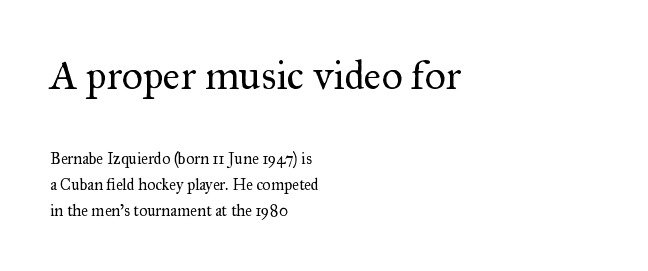
{"serif": "yes", "italic": "no", "bold": "no", "weight": "regular", "width": "normal", "stroke_contrast": "medium", "x_height": "small", "monospaced": "no", "underline": "no", "align": "left", "line_spacing": "normal", "line_spacing_ratio": 1.6, "letter_spacing": "normal", "letter_spacing_em": 0.0, "larger_block": "first", "size_ratio": 2.56, "glyph_px": 41}
